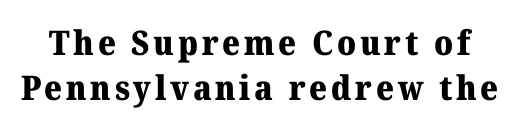
{"serif": "yes", "italic": "no", "bold": "yes", "weight": "heavy", "width": "normal", "stroke_contrast": "medium", "x_height": "medium", "monospaced": "no", "underline": "no", "line_spacing": "normal", "line_spacing_ratio": 1.31, "glyph_px": 34}
